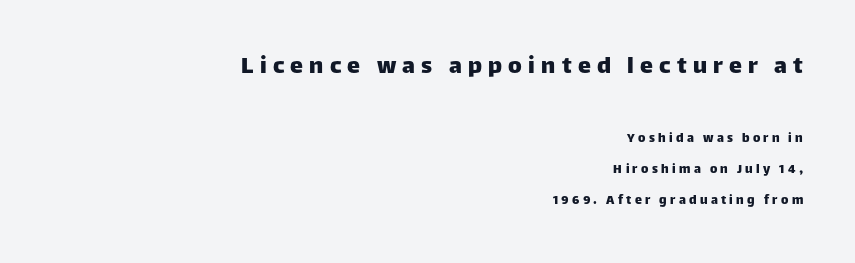
Character size in the leading block exceeds that of the trailing block. The tracking reads as deliberately expanded to a designer's eye. The line-height multiplier appears high, well above default. Every character sits straight up, as roman type does. This rendering uses right alignment, leaving the left contour irregular.
